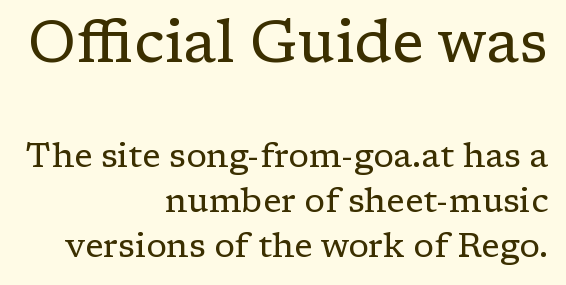
The image shows 59 px regular-weight serif type, upright; set right-aligned, normal line spacing (1.31x), normal letter spacing, not underlined; the first (top) block is 1.74x larger; low stroke contrast and a medium x-height.
